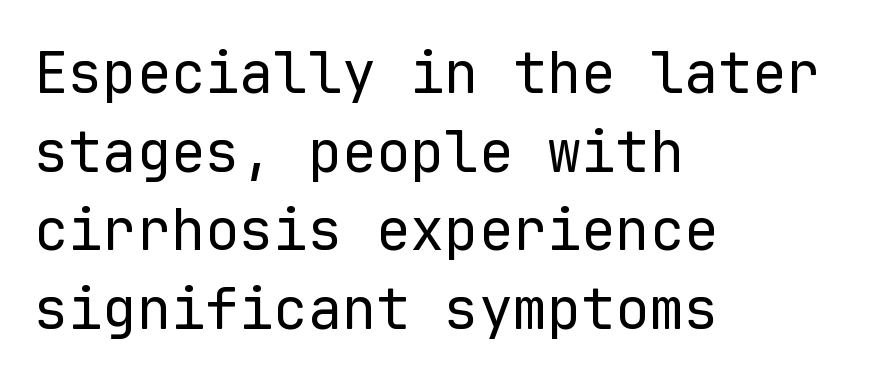
The paragraph shown leans on its left margin. Posture: vertical. Looks like terminal output: every glyph gets an equal slot. Is this a heavy cut? Hardly; it is regular or lighter.
